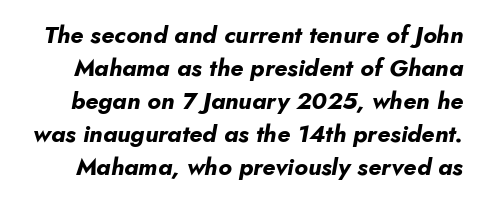
The glyphs are unaccompanied by any horizontal stroke below them. There is no visible air inserted between adjacent glyphs. Regular leading. The font's italic variant was chosen for this text. Does the weight exceed regular? Yes, all the way to bold.
